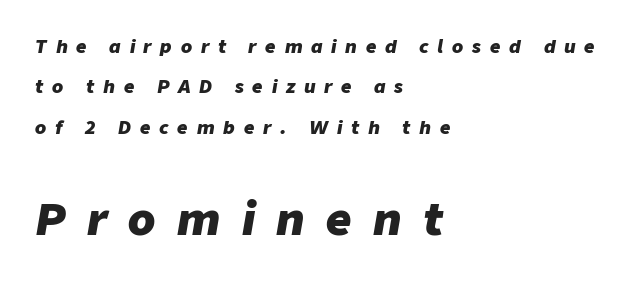
{"italic": "yes", "lean": "right", "slant_degrees": 9, "bold": "yes", "weight": "heavy", "width": "normal", "stroke_contrast": "low", "x_height": "medium", "monospaced": "no", "underline": "no", "align": "left", "line_spacing": "loose", "line_spacing_ratio": 2.25, "letter_spacing": "wide", "letter_spacing_em": 0.49, "larger_block": "second", "size_ratio": 2.44, "glyph_px": 44}
